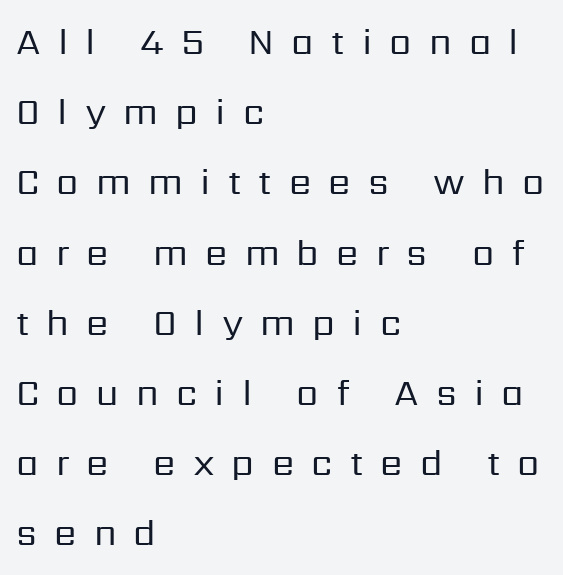
Tall strokes in this sample are plumb rather than angled. Is the letter spacing exaggerated? Yes — the characters are pushed far apart. Nope, no serifs anywhere on these letters. Just letters on the line, the space beneath them empty. Spacing verdict: proportional, widths tailored to each character. The rendering uses a large line-height, opening up the rows.
